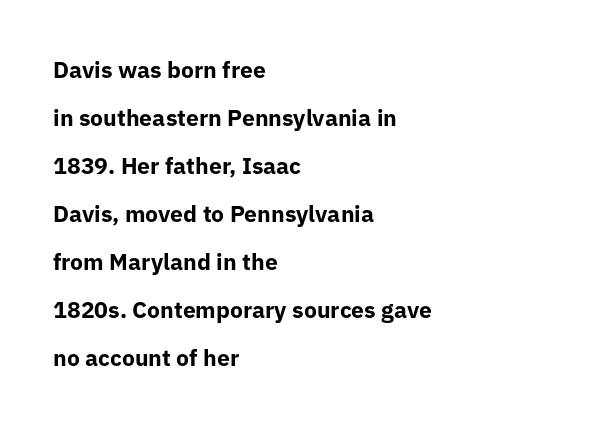
What's the leading like? Stretched, with rows far apart. Heft: maximum for text — a bold. Left-aligned paragraph, ragged on the right. The gaps between neighbouring characters are ordinary and unremarkable. Quick note: not italic, upright. A bare baseline throughout the passage.
